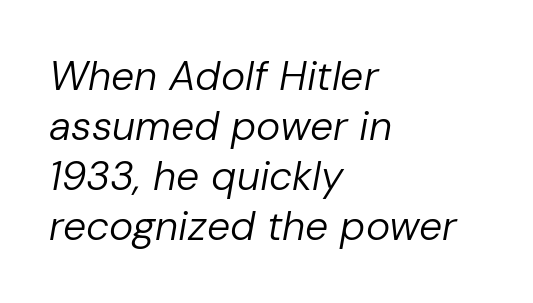
Caption: standard tracking, unaltered. Each letter keeps its own natural width here, so spacing adapts to shape. Every character sits at an angle, as italics do. A student would call this left alignment; a typographer would say flush left, rag right.
